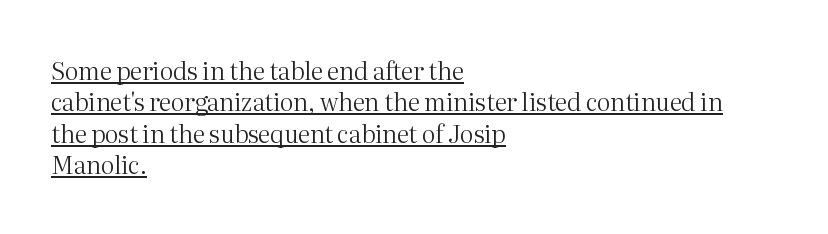
The image shows 24 px text type, upright; set left-aligned, normal line spacing (1.31x), normal letter spacing, underlined.
